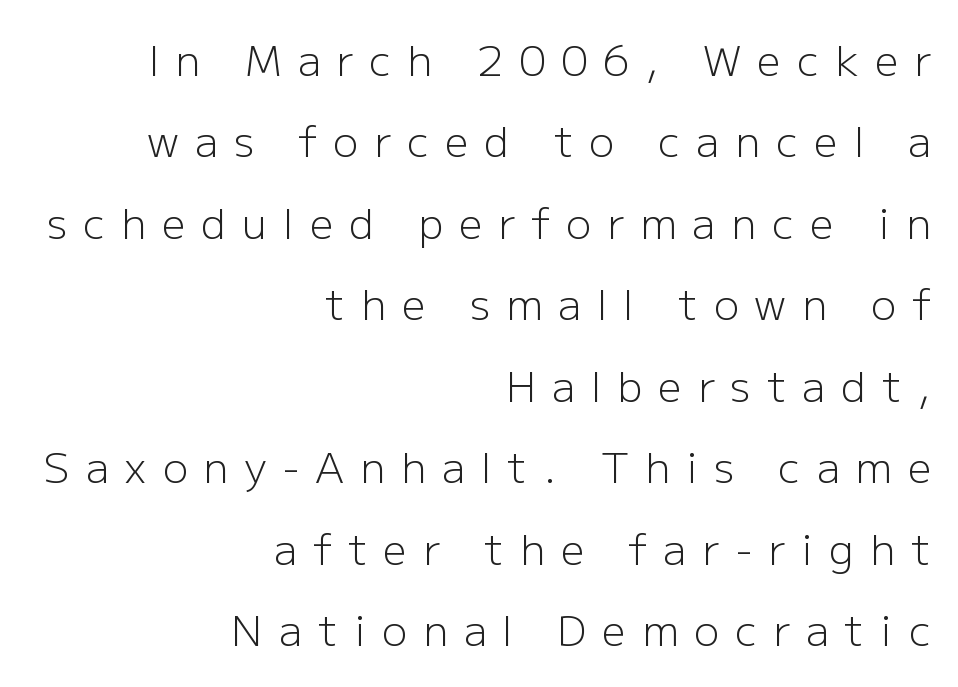
{"serif": "no", "italic": "no", "bold": "no", "weight": "light", "width": "normal", "stroke_contrast": "low", "x_height": "medium", "monospaced": "no", "underline": "no", "align": "right", "line_spacing": "loose", "line_spacing_ratio": 1.94, "letter_spacing": "wide", "letter_spacing_em": 0.38, "glyph_px": 42}
